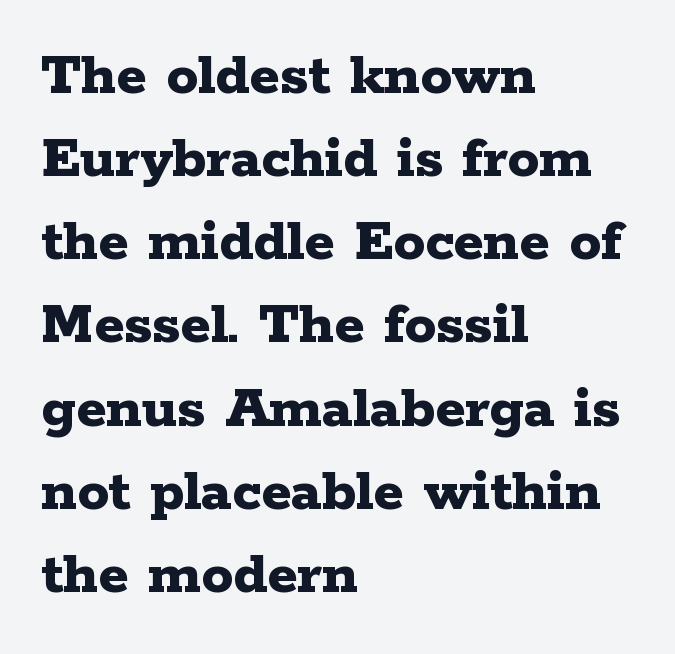
Q: Is the text bold? A: Yes.
Q: Is the text italic (slanted)? A: No, it is upright.
Q: Is the typeface a serif or a sans-serif typeface? A: Serif.
Q: Is the text underlined? A: No.
Q: How is the paragraph aligned? A: Left-aligned.
Q: Is the spacing between letters normal or unusually wide? A: Normal.
Q: Is the spacing between lines tight, normal or loose? A: Normal.
Q: Width (condensed, normal, or wide)? A: Wide.
Q: Stroke contrast? A: Low.
Q: x-height? A: Medium.
Q: Monospaced? A: No.
